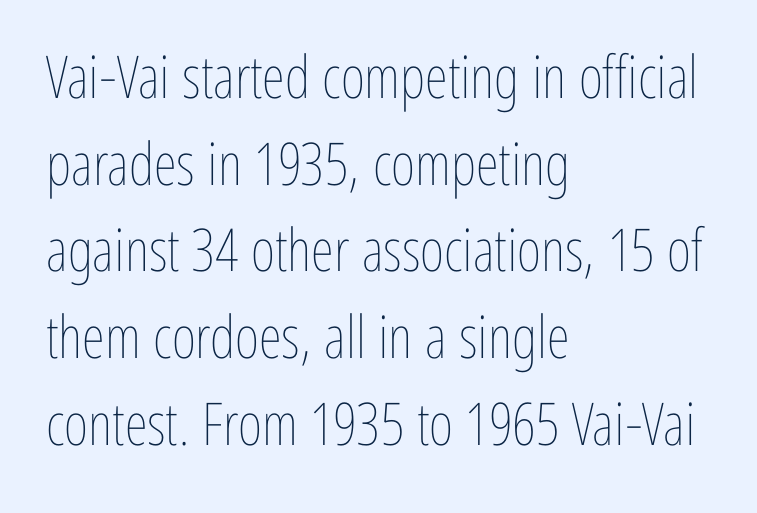
Q: Is the text bold? A: No.
Q: Is the text italic (slanted)? A: No, it is upright.
Q: Is the text underlined? A: No.
Q: How is the paragraph aligned? A: Left-aligned.
Q: Is the spacing between letters normal or unusually wide? A: Normal.
Q: Is the spacing between lines tight, normal or loose? A: Normal.
Q: Width (condensed, normal, or wide)? A: Condensed.
Q: Stroke contrast? A: Low.
Q: x-height? A: Medium.
Q: Monospaced? A: No.
